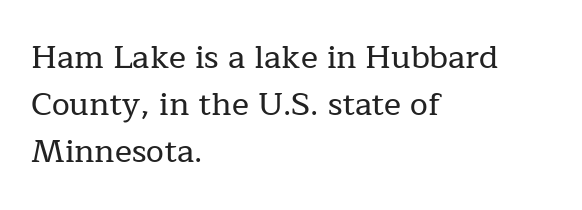
Each letter keeps its own natural width here, so spacing adapts to shape. Reading down the column, the eye jumps a familiar distance to each next line. Which margin do the lines hug? The left one — the right edge is uneven. Type style note: has serifs. Only glyphs here, with clear space below each row. The letters stand upright; this is a roman face.
